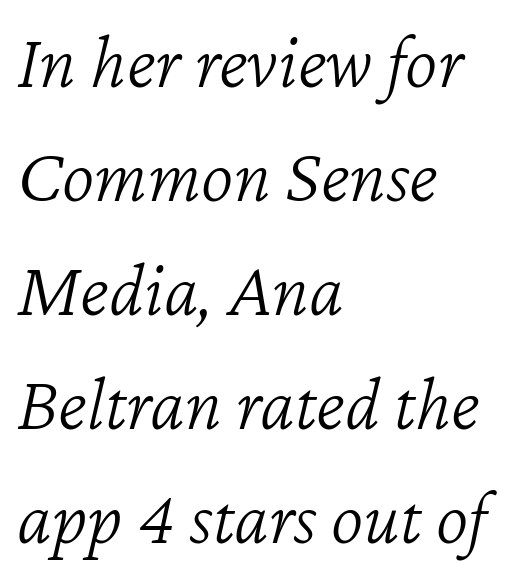
The image shows 78 px light type, italic (leaning right); set left-aligned, normal line spacing (1.46x), normal letter spacing, not underlined; low stroke contrast and a medium x-height.
